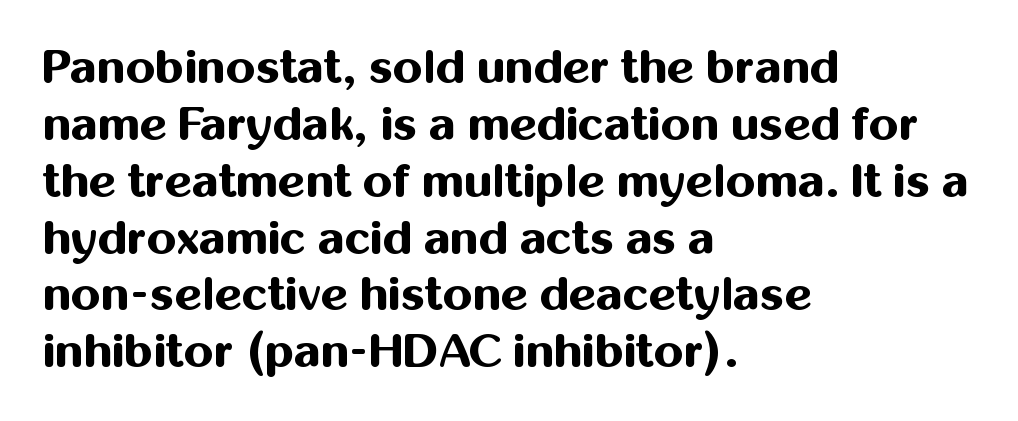
The rendering anchors every line to the left-hand side. Words float on clear page, feet unadorned. The letters stand straight up with perfectly vertical stems. Think of a printed novel: that variable character pitch is what you see here. Chunky letters — that's bold for sure. The face used here is rendered with its standard letterfit.
